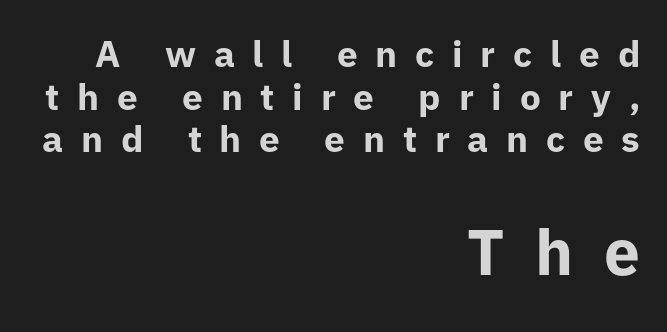
The image shows 64 px bold sans-serif type, upright; set right-aligned, tight line spacing (1.15x), unusually wide letter spacing (+0.48 em), not underlined; the second (bottom) block is 1.73x larger; low stroke contrast and a medium x-height.
